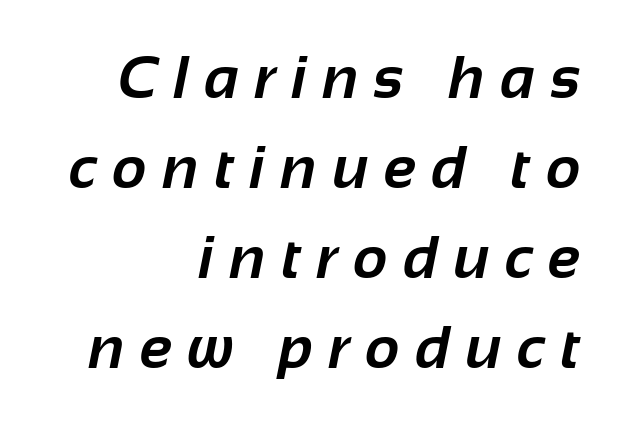
The image shows 60 px bold sans-serif type; set right-aligned, normal line spacing (1.5x), unusually wide letter spacing (+0.26 em), not underlined; low stroke contrast and a medium x-height.
